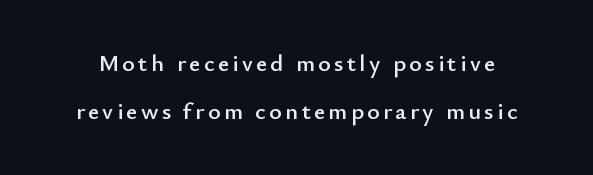
The image shows 24 px text type, upright; set loose line spacing (1.99x), not underlined.
